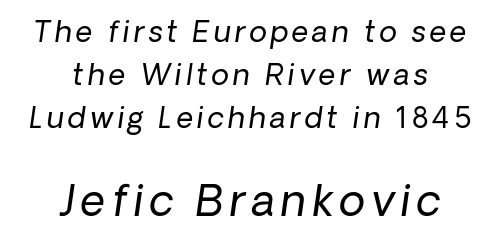
The typesetter chose a symmetrical, centered arrangement here. The passage shown is typed in a proportional face where columns would drift. The specimen omits any rule beneath the text block's lines. Leading: standard. Character size in the trailing block exceeds that of the leading block.
